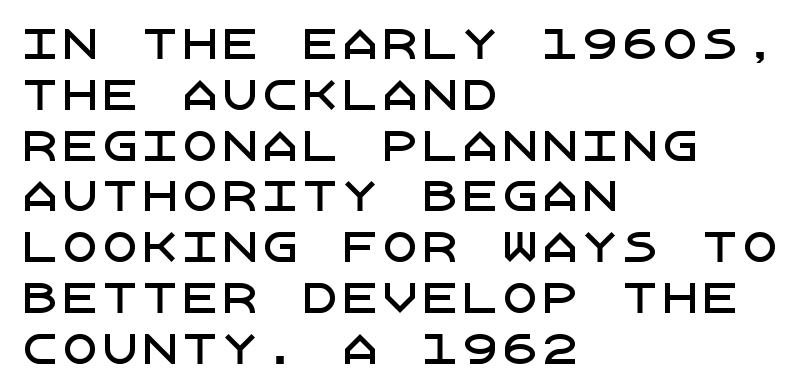
Regarding serifs, this sample does without them. Which margin do the lines hug? The left one — the right edge is uneven. The passage shown has conventional tracking throughout. Glance below the letters and you will spot only blank space. Style check: upright.
